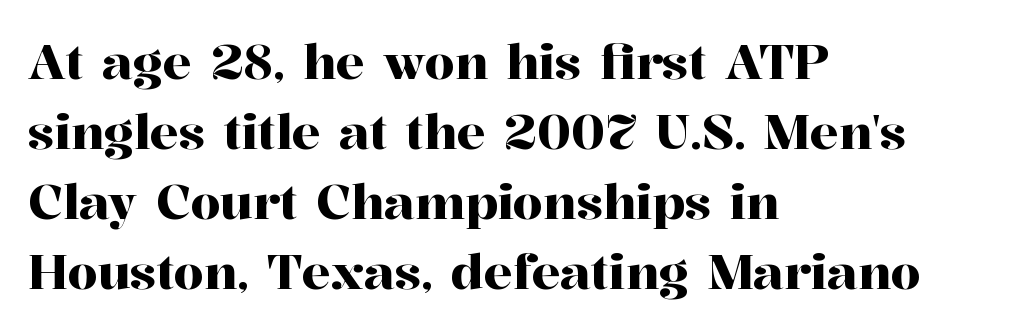
Classification — serif. Notice how descenders clear the ascenders below comfortably — that's standard leading. Left-aligned paragraph, ragged on the right. Tracking value appears to be zero — textbook default spacing.
